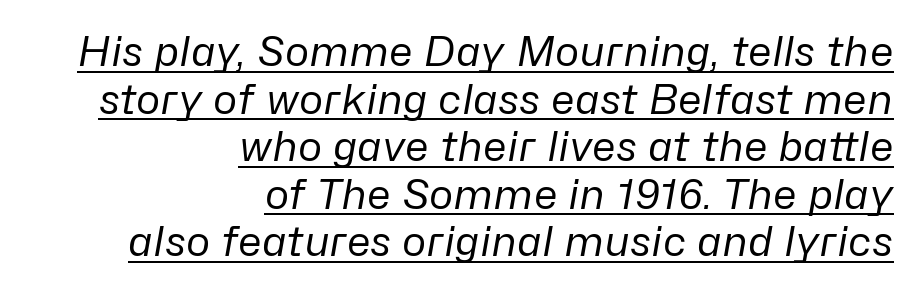
The image shows 41 px regular-weight type, italic (leaning right); set right-aligned, line spacing 1.16x, normal letter spacing, underlined; low stroke contrast and a medium x-height.
